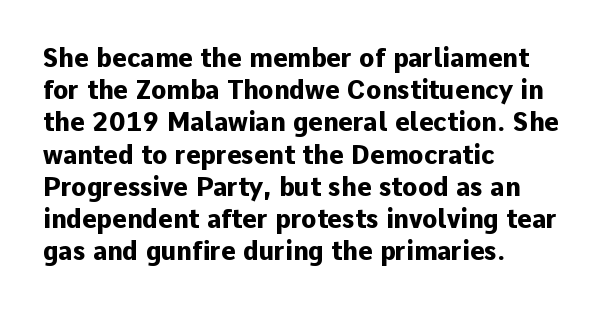
The lines sit at an ordinary, default distance from one another. Italic? Not at all — the glyphs are vertical. This rendering leaves character spacing at its baseline value. A student would call this left alignment; a typographer would say flush left, rag right.
